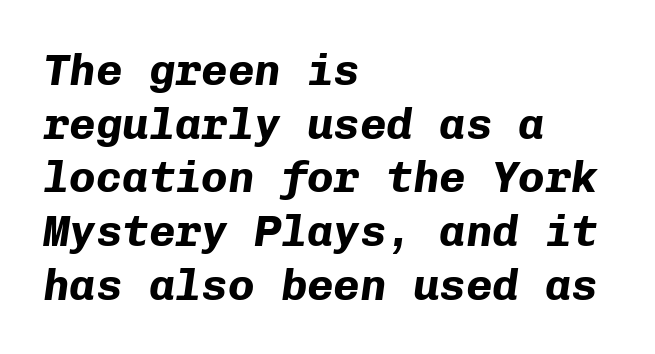
The letters march in equal steps, a hallmark of fixed-pitch type. Standard letterfit; no display-style spreading of the glyphs. There's an unmistakable incline to the writing here. The strokes are fattened all the way to bold. A bare baseline throughout the passage.
